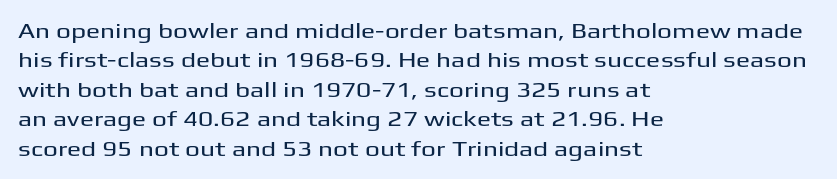
Q: Is the text italic (slanted)? A: No, it is upright.
Q: Is the text underlined? A: No.
Q: How is the paragraph aligned? A: Left-aligned.
Q: Is the spacing between letters normal or unusually wide? A: Normal.
Q: Is the spacing between lines tight, normal or loose? A: Normal.
